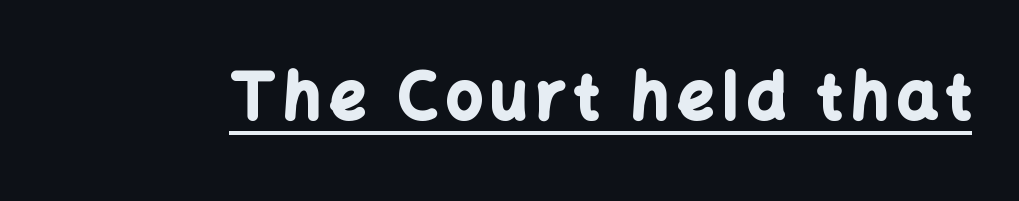
{"serif": "no", "italic": "no", "bold": "yes", "weight": "bold", "width": "normal", "stroke_contrast": "low", "x_height": "medium", "monospaced": "no", "underline": "yes", "glyph_px": 63}
